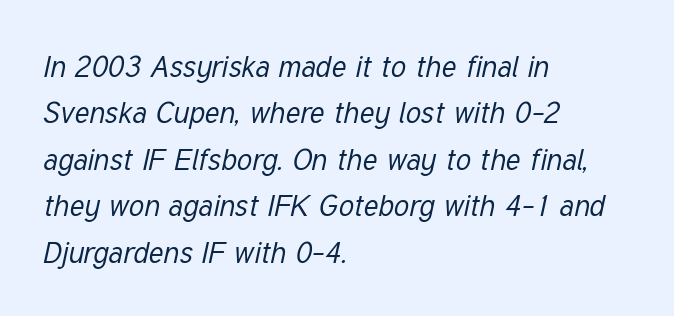
The image shows 30 px regular-weight, condensed type, italic (leaning right); set left-aligned, normal line spacing (1.55x), normal letter spacing, not underlined; low stroke contrast and a medium x-height.
